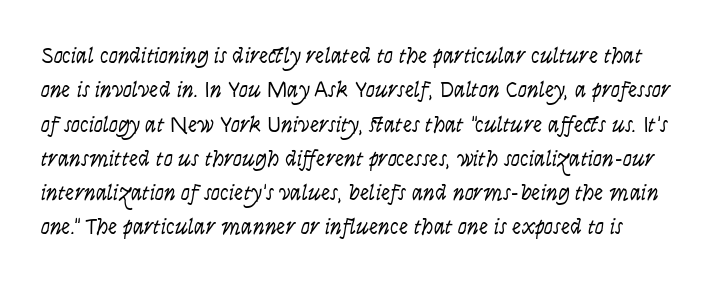
The image shows 23 px text type, italic (leaning right); set normal line spacing (1.49x), normal letter spacing, not underlined.
